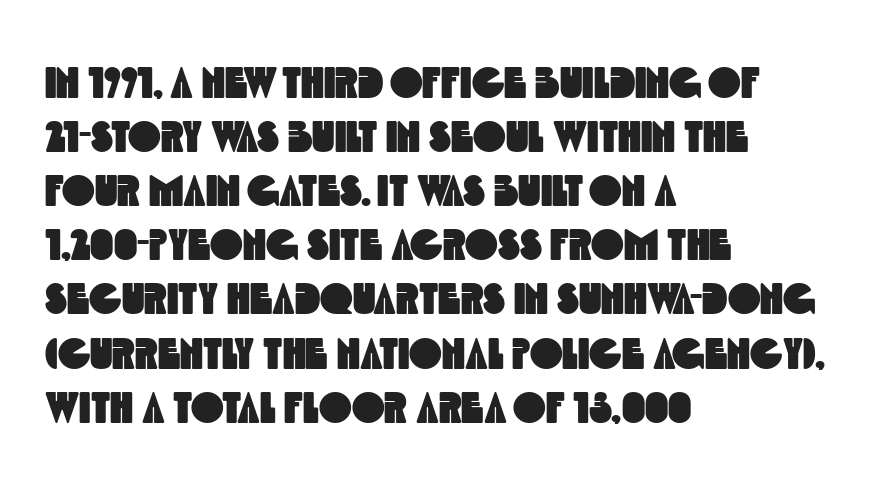
The image shows 44 px condensed sans-serif type; set left-aligned, line spacing 1.23x, normal letter spacing, not underlined; a large x-height.
